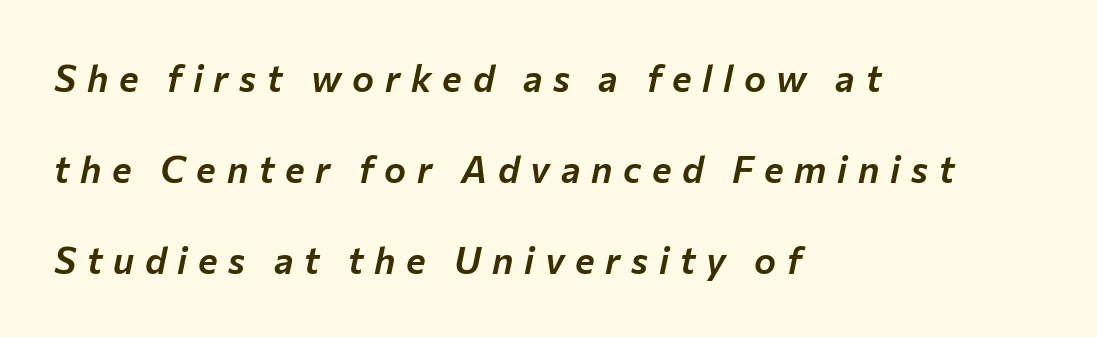
{"italic": "yes", "lean": "right", "slant_degrees": 12, "width": "normal", "stroke_contrast": "low", "x_height": "medium", "monospaced": "no", "underline": "no", "align": "left", "line_spacing": "loose", "line_spacing_ratio": 2.46, "letter_spacing": "wide", "letter_spacing_em": 0.29, "glyph_px": 37}
